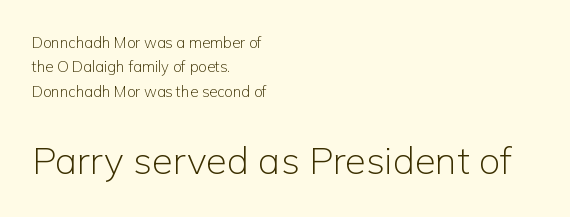
The image shows 38 px light sans-serif type, upright; set left-aligned, normal line spacing (1.62x), normal letter spacing, not underlined; the second (bottom) block is 2.53x larger; low stroke contrast and a medium x-height.
